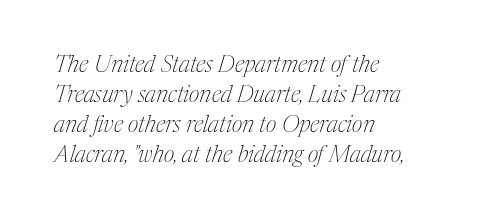
The image shows 23 px text type, italic (leaning right); set left-aligned, normal line spacing (1.31x), normal letter spacing, not underlined.
